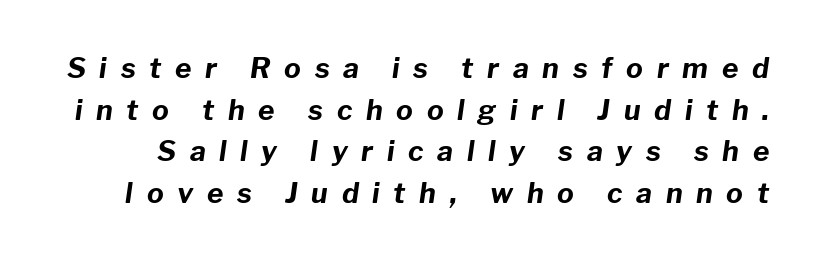
The image shows 28 px bold type, italic (leaning right); set normal line spacing (1.49x), unusually wide letter spacing (+0.49 em), not underlined; low stroke contrast and a medium x-height.
